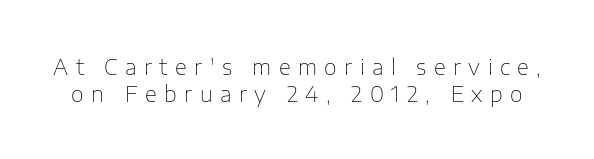
The image shows 22 px text type, upright; set line spacing 1.21x, unusually wide letter spacing (+0.34 em), not underlined.
